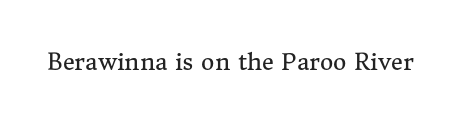
The type is set solid horizontally, with unmodified tracking. Words float on clear page, feet unadorned. A quiet, ordinary-to-light weight characterises the typeface. The type sits square on the baseline with zero lean.
